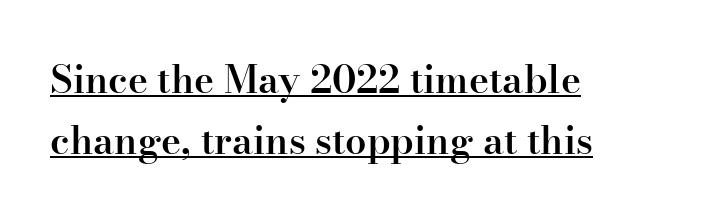
{"serif": "yes", "italic": "no", "bold": "semi", "weight": "semibold", "width": "normal", "stroke_contrast": "high", "x_height": "small", "monospaced": "no", "underline": "yes", "align": "left", "line_spacing": "normal", "line_spacing_ratio": 1.6, "letter_spacing": "normal", "letter_spacing_em": 0.0, "glyph_px": 38}
